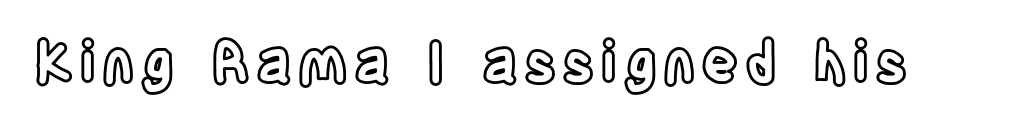
Think of a printed novel: that variable character pitch is what you see here. No italicization has been applied; the sample stays upright. The glyphs are unaccompanied by any horizontal stroke below them.
